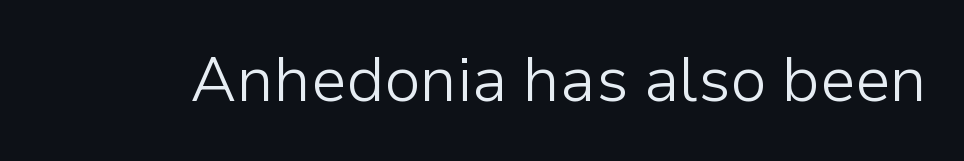
The image shows 63 px light sans-serif type, upright; set normal letter spacing, not underlined; low stroke contrast and a medium x-height.
